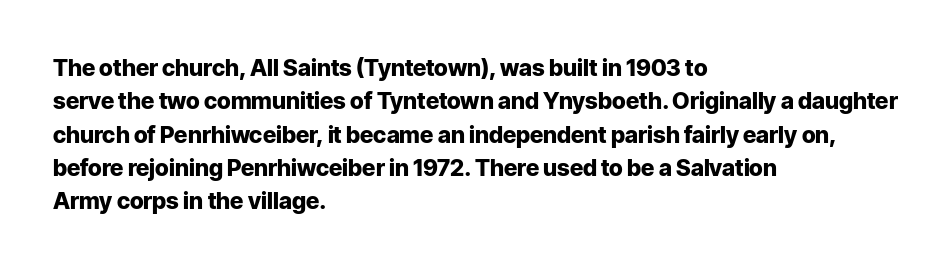
The image shows 23 px bold type, upright; set left-aligned, normal line spacing (1.45x), normal letter spacing, not underlined.
